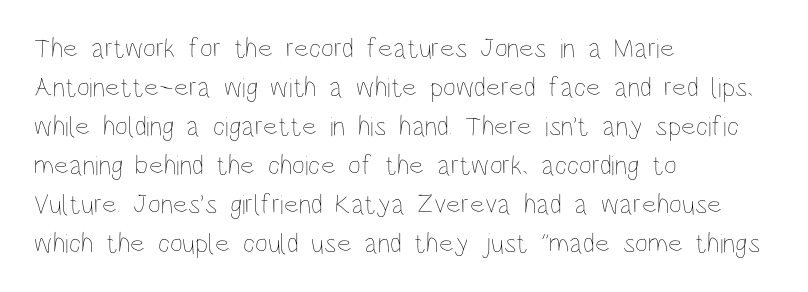
{"italic": "no", "bold": "no", "weight": "thin", "width": "condensed", "stroke_contrast": "low", "x_height": "large", "monospaced": "no", "underline": "no", "align": "left", "line_spacing": "normal", "line_spacing_ratio": 1.39, "letter_spacing": "normal", "letter_spacing_em": 0.0, "glyph_px": 28}
